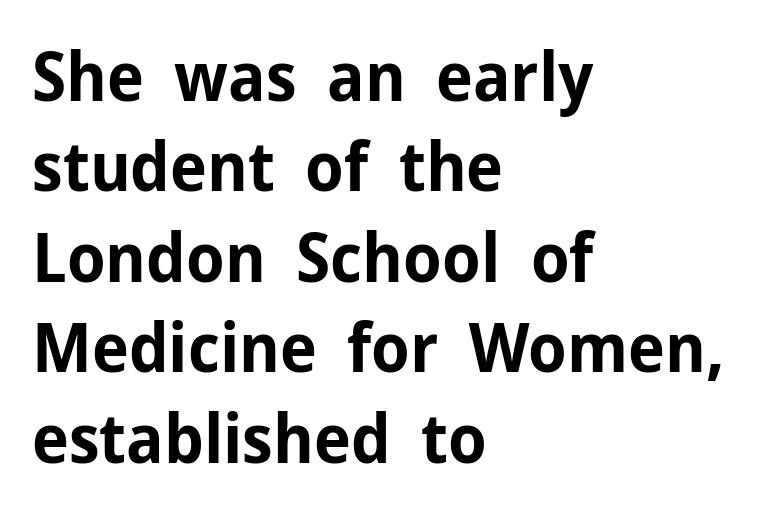
The image shows 68 px bold sans-serif type, upright; set left-aligned, normal line spacing (1.33x), normal letter spacing, not underlined; low stroke contrast and a medium x-height.
